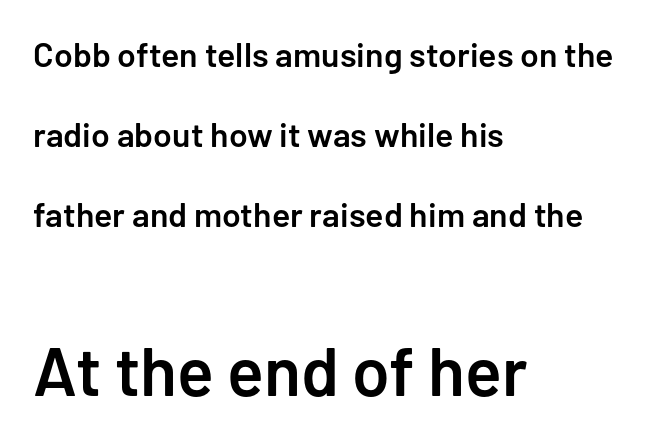
Q: Is the text bold? A: Semi-bold.
Q: Is the text italic (slanted)? A: No, it is upright.
Q: Is the typeface a serif or a sans-serif typeface? A: Sans-serif.
Q: Is the text underlined? A: No.
Q: How is the paragraph aligned? A: Left-aligned.
Q: Is the spacing between letters normal or unusually wide? A: Normal.
Q: Is the spacing between lines tight, normal or loose? A: Loose.
Q: Which block of text is set in a larger size, the first (top) or the second (bottom)? A: The second (bottom) one.
Q: Width (condensed, normal, or wide)? A: Normal.
Q: Stroke contrast? A: Low.
Q: x-height? A: Medium.
Q: Monospaced? A: No.
